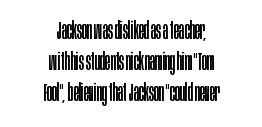
The image shows 24 px text type, upright; set centered, normal line spacing (1.3x), normal letter spacing, not underlined.
